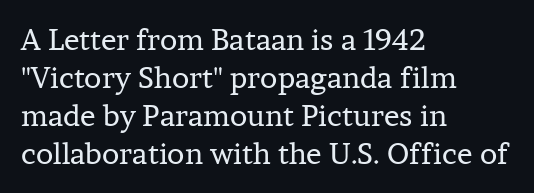
The image shows 29 px regular-weight serif type, upright; set left-aligned, normal line spacing (1.31x), normal letter spacing, not underlined; low stroke contrast and a medium x-height.
